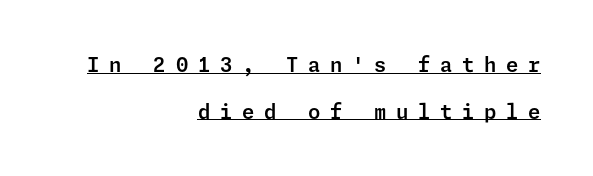
Glance below the letters and you will spot a drawn line. The rendering anchors every line to the right-hand side. Vertical spacing — loose. Italic? Not at all — the glyphs are vertical. Someone cranked the tracking dial way up on this one.
